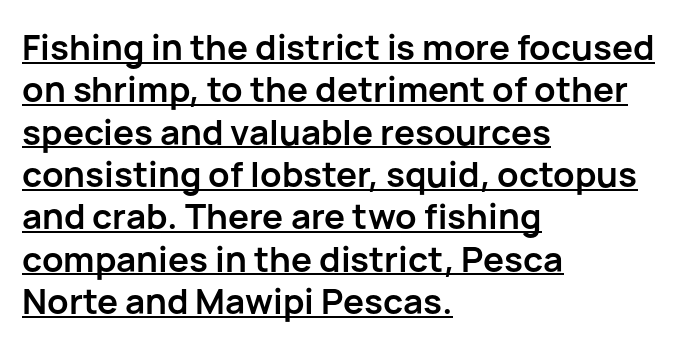
The lines are quadded left. Caption: bold face, heavy strokes. Does extra space separate the letters? No, they use regular spacing. Serif or sans? Sans — the stroke terminals are bare. The rendered words wear a rule along their underside.
